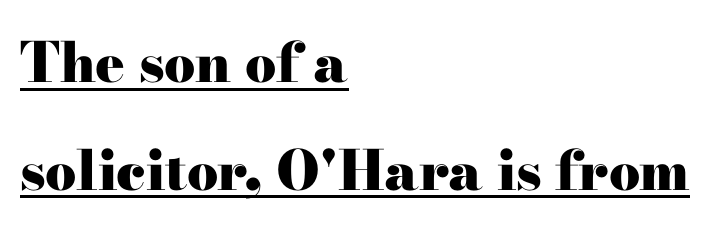
{"serif": "yes", "italic": "no", "bold": "yes", "weight": "heavy", "width": "wide", "stroke_contrast": "high", "x_height": "small", "monospaced": "no", "underline": "yes", "align": "left", "line_spacing": "loose", "line_spacing_ratio": 1.96, "letter_spacing": "normal", "letter_spacing_em": 0.0, "glyph_px": 55}
